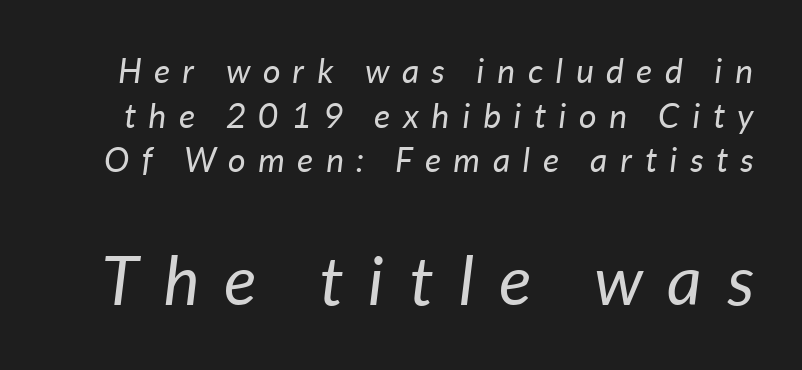
The image shows 68 px regular-weight type, italic (leaning right); set normal line spacing (1.31x), unusually wide letter spacing (+0.37 em), not underlined; the second (bottom) block is 2.0x larger; low stroke contrast and a medium x-height.
